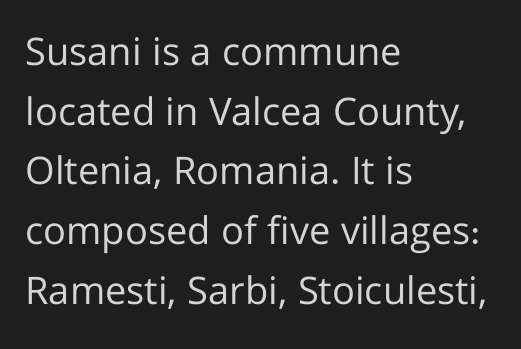
Q: Is the text bold? A: No.
Q: Is the text italic (slanted)? A: No, it is upright.
Q: Is the typeface a serif or a sans-serif typeface? A: Sans-serif.
Q: Is the text underlined? A: No.
Q: How is the paragraph aligned? A: Left-aligned.
Q: Is the spacing between letters normal or unusually wide? A: Normal.
Q: Is the spacing between lines tight, normal or loose? A: Normal.
Q: Width (condensed, normal, or wide)? A: Normal.
Q: Stroke contrast? A: Low.
Q: x-height? A: Medium.
Q: Monospaced? A: No.
